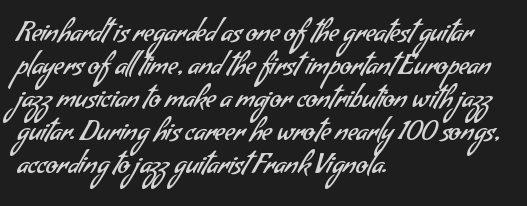
The ragged edge is on the right, which tells us the setting is flush left. The specimen omits any rule beneath the text block's lines. The passage shown has conventional tracking throughout. Think standard paragraph weight, or any step lighter than that.
